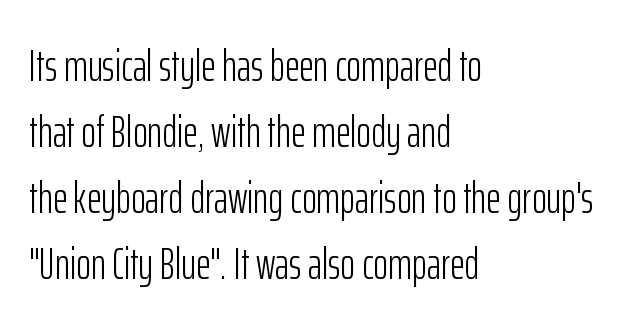
{"serif": "no", "italic": "no", "bold": "no", "weight": "light", "width": "condensed", "stroke_contrast": "low", "x_height": "medium", "monospaced": "no", "underline": "no", "align": "left", "line_spacing": "normal", "line_spacing_ratio": 1.47, "letter_spacing": "normal", "letter_spacing_em": 0.0, "glyph_px": 45}
